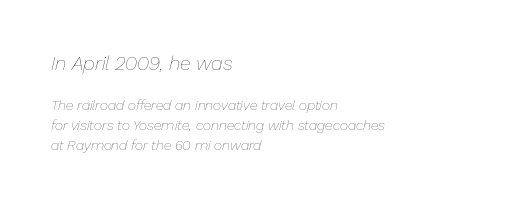
{"italic": "yes", "lean": "right", "slant_degrees": 13, "bold": "no", "underline": "no", "align": "left", "line_spacing": "normal", "line_spacing_ratio": 1.43, "letter_spacing": "normal", "letter_spacing_em": 0.0, "larger_block": "first", "size_ratio": 1.43, "glyph_px": 20}
